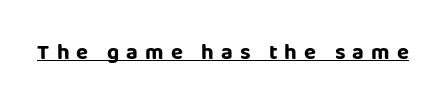
The image shows 22 px bold type, upright; set unusually wide letter spacing (+0.32 em), underlined.
